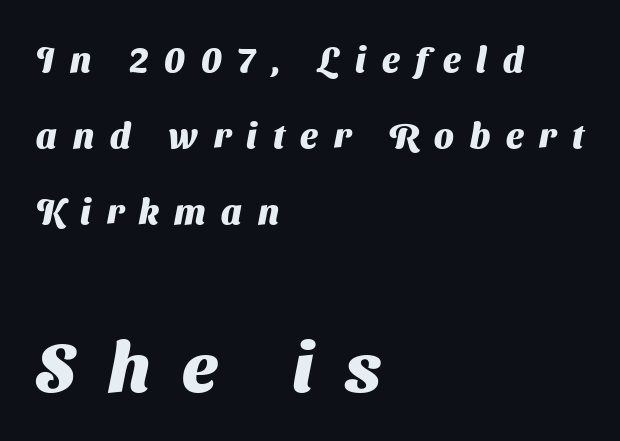
{"serif": "no", "bold": "yes", "weight": "heavy", "width": "normal", "stroke_contrast": "medium", "x_height": "medium", "monospaced": "no", "underline": "no", "align": "left", "line_spacing": "loose", "line_spacing_ratio": 2.17, "letter_spacing": "wide", "letter_spacing_em": 0.45, "larger_block": "second", "size_ratio": 2.0, "glyph_px": 70}
